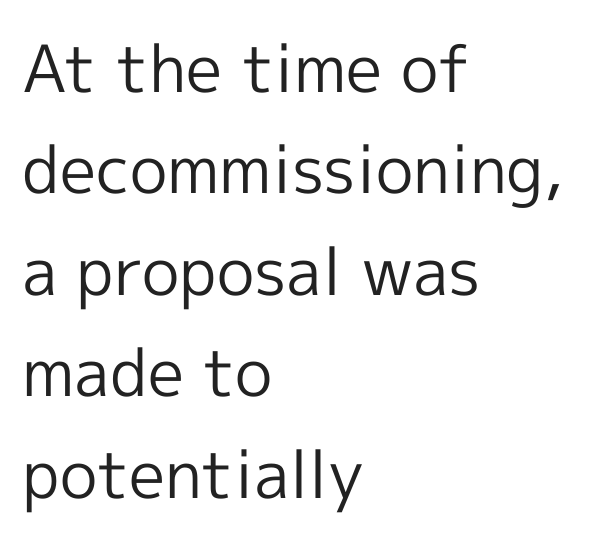
A quiet, ordinary-to-light weight characterises the typeface. The passage shown stacks its lines at a standard gap. Notice how the stems are strictly vertical — no italics here. The face used here is a sans, in the tradition of grotesques and geometrics. Descenders hang freely into open space. Compared with a centered layout, this one pins lines to the left instead.
